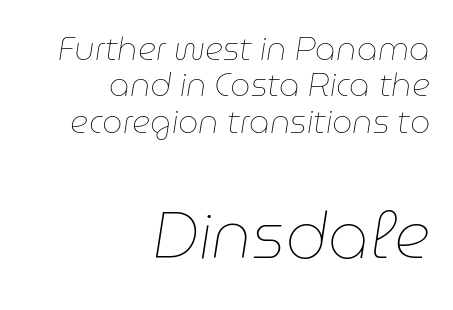
Q: Is the text bold? A: No.
Q: Is the text italic (slanted)? A: Yes, it leans right by about 9 degrees.
Q: Is the text underlined? A: No.
Q: How is the paragraph aligned? A: Right-aligned.
Q: Is the spacing between letters normal or unusually wide? A: Normal.
Q: Is the spacing between lines tight, normal or loose? A: Tight.
Q: Which block of text is set in a larger size, the first (top) or the second (bottom)? A: The second (bottom) one.
Q: Width (condensed, normal, or wide)? A: Normal.
Q: Stroke contrast? A: Low.
Q: x-height? A: Medium.
Q: Monospaced? A: No.
